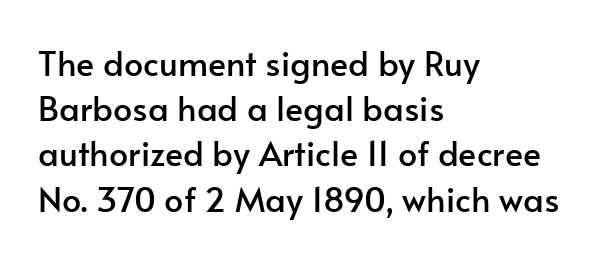
Honestly, the row spacing looks completely unremarkable. Here the designer chose a conventional face with non-uniform glyph widths. One-word summary of the alignment: left. Spacing between characters is what you'd get straight out of the box. Posture: vertical.
